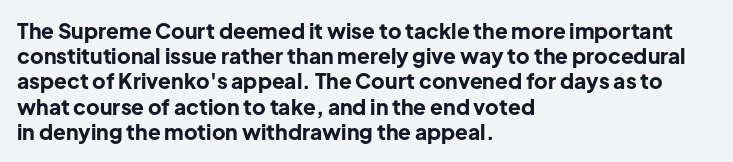
Each line starts at the same left margin while the right side varies. Upright lettering throughout. What stands out about the letter spacing? Nothing — it is the standard amount. Check the space under the baseline: it is left empty. The typesetting leans heavy: a genuine bold.
